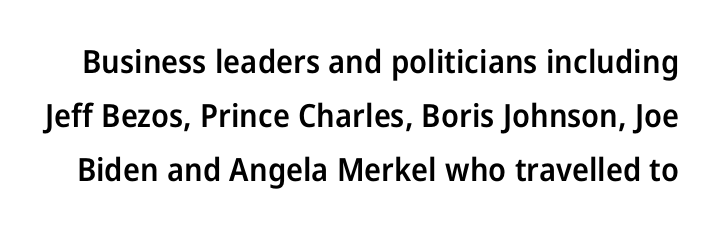
Is this a fixed-width face? No — the glyphs have proportional, varying widths. When letters stand straight like this, we call the style roman or upright. The rendering uses a moderate line-height, typical for paragraphs. A bare baseline throughout the passage.
